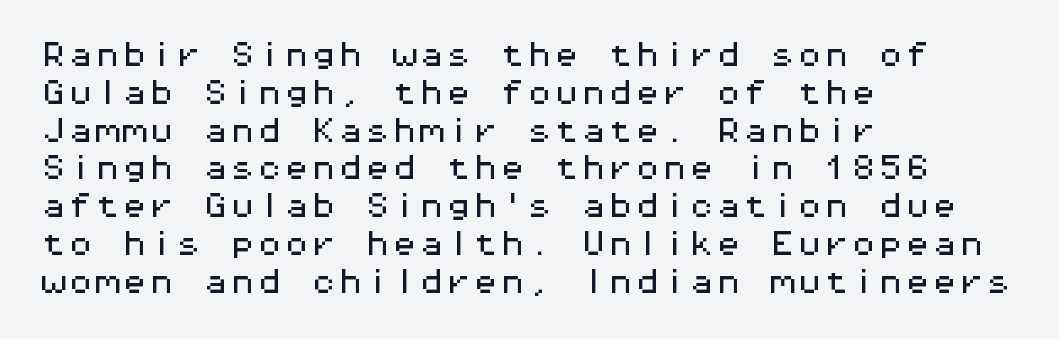
The image shows 27 px text type, upright; set left-aligned, normal line spacing (1.4x), normal letter spacing, not underlined.
